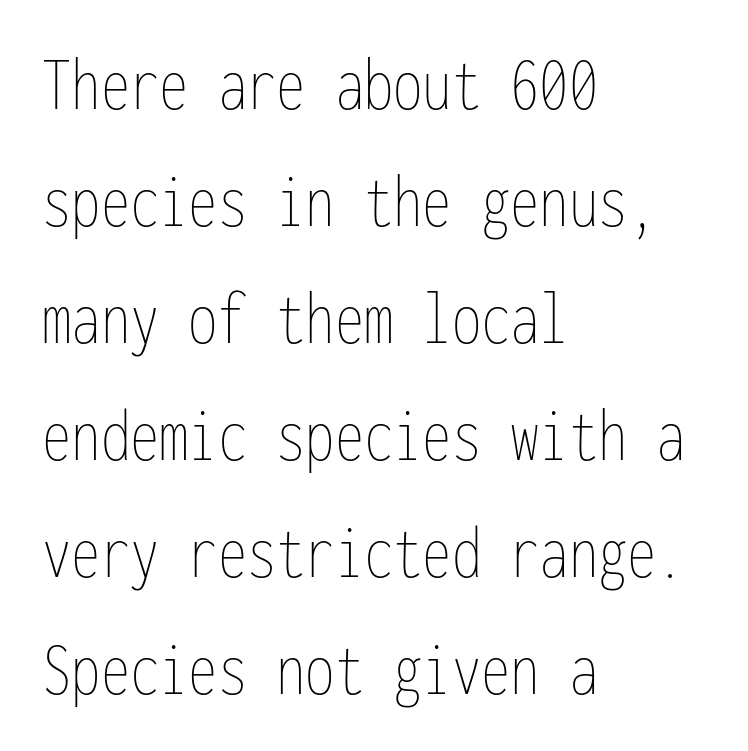
The image shows 78 px thin, condensed type, upright, monospaced; set left-aligned, normal line spacing (1.5x), normal letter spacing, not underlined; low stroke contrast and a medium x-height.
